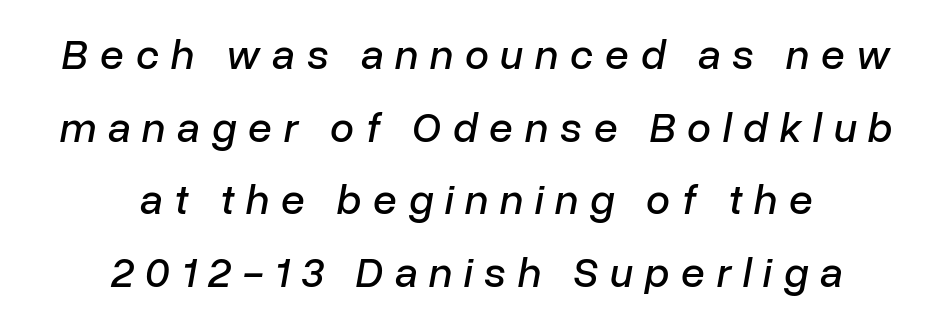
The image shows 43 px text type, italic (leaning right); set centered, normal line spacing (1.69x), unusually wide letter spacing (+0.27 em), not underlined; low stroke contrast and a medium x-height.
